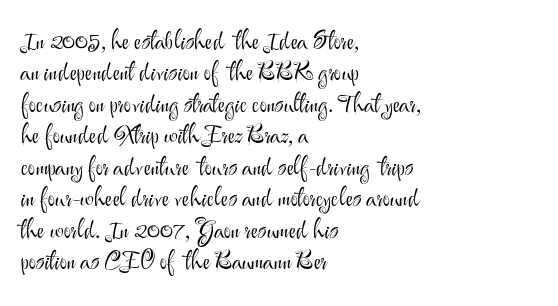
No letter is thick-stroked: the sample isn't bold. One glance says typical: line gaps are just what's usual. Plain, unruled lines of type. This sample is left-justified, so line endings fall wherever the words run out.
